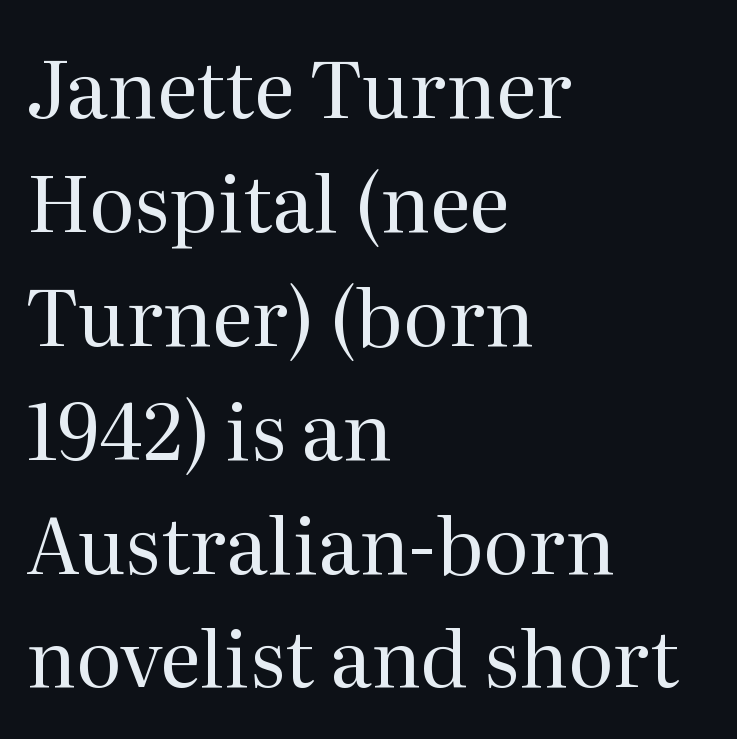
Q: Is the text bold? A: No.
Q: Is the text italic (slanted)? A: No, it is upright.
Q: Is the typeface a serif or a sans-serif typeface? A: Serif.
Q: Is the text underlined? A: No.
Q: How is the paragraph aligned? A: Left-aligned.
Q: Is the spacing between letters normal or unusually wide? A: Normal.
Q: Is the spacing between lines tight, normal or loose? A: Normal.
Q: Width (condensed, normal, or wide)? A: Normal.
Q: Stroke contrast? A: Medium.
Q: x-height? A: Medium.
Q: Monospaced? A: No.
